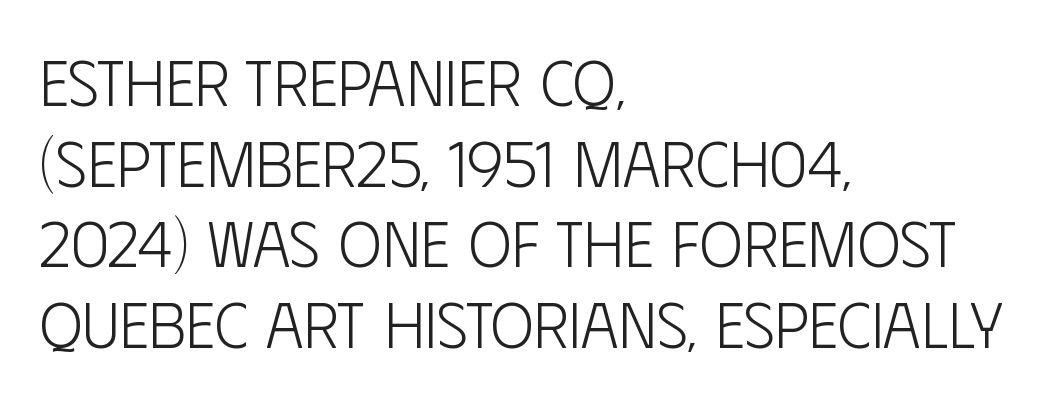
Letterform terminals end flat and unadorned throughout the passage. Beneath every word, the page is bare. You can tell it's not italic because the verticals are truly vertical. This sample has the flowing, uneven cadence of proportional lettering. This sample is left-justified, so line endings fall wherever the words run out. There is no visible air inserted between adjacent glyphs.
